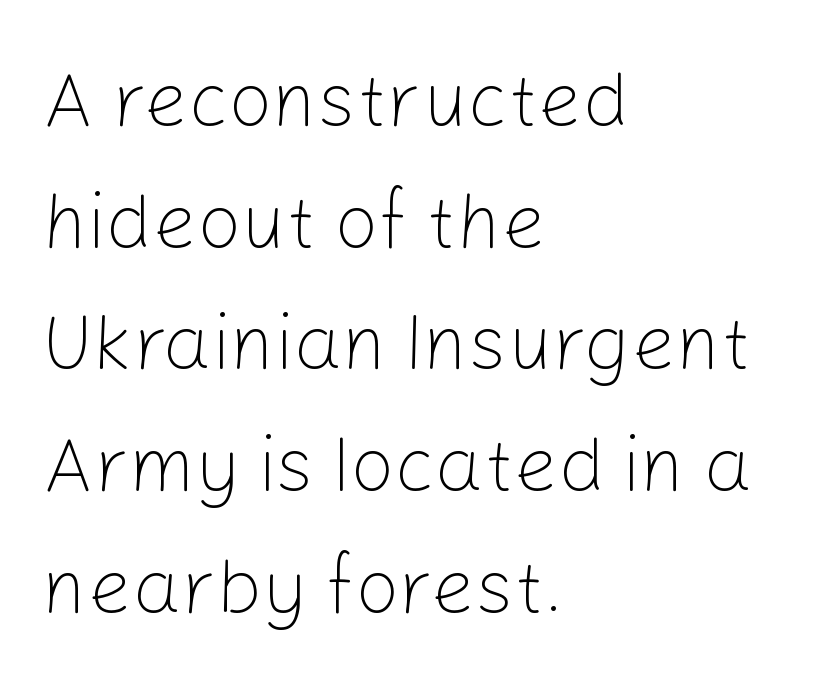
{"serif": "no", "italic": "no", "bold": "no", "weight": "light", "width": "normal", "stroke_contrast": "low", "x_height": "medium", "monospaced": "no", "underline": "no", "align": "left", "line_spacing": "normal", "line_spacing_ratio": 1.58, "letter_spacing": "normal", "letter_spacing_em": 0.0, "glyph_px": 77}
